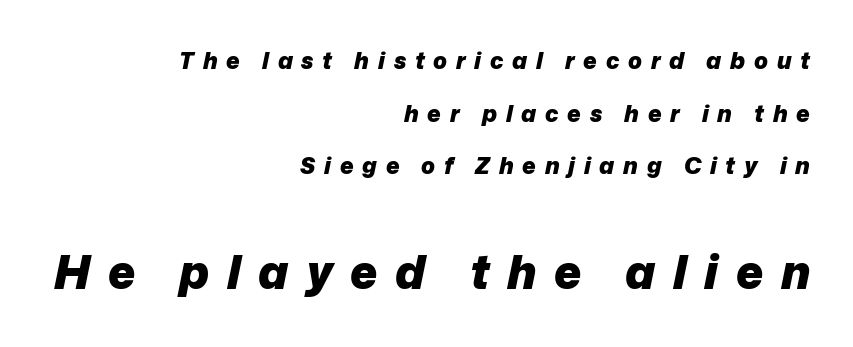
The image shows 46 px heavy type, italic (leaning right); set right-aligned, loose line spacing (2.29x), unusually wide letter spacing (+0.38 em), not underlined; the second (bottom) block is 2.0x larger; low stroke contrast and a medium x-height.
